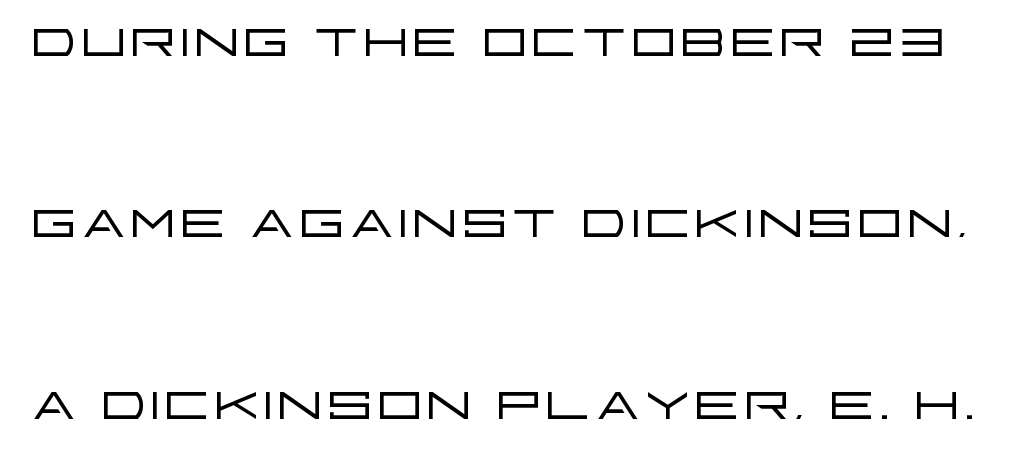
{"serif": "no", "italic": "no", "bold": "no", "weight": "light", "width": "wide", "stroke_contrast": "low", "x_height": "large", "monospaced": "no", "underline": "no", "line_spacing": "loose", "line_spacing_ratio": 2.45, "letter_spacing": "normal", "letter_spacing_em": 0.0, "glyph_px": 74}
